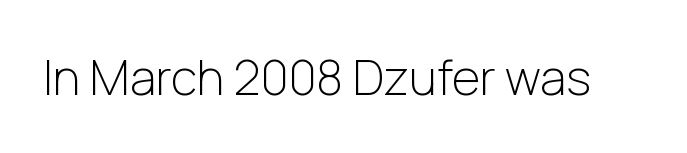
The image shows 48 px light sans-serif type, upright; set normal letter spacing, not underlined; low stroke contrast and a medium x-height.
